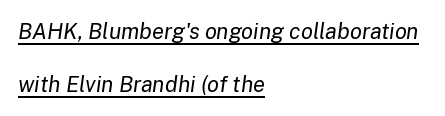
Q: Is the text bold? A: No.
Q: Is the text italic (slanted)? A: Yes, it leans right by about 8 degrees.
Q: Is the text underlined? A: Yes.
Q: How is the paragraph aligned? A: Left-aligned.
Q: Is the spacing between letters normal or unusually wide? A: Normal.
Q: Is the spacing between lines tight, normal or loose? A: Loose.
